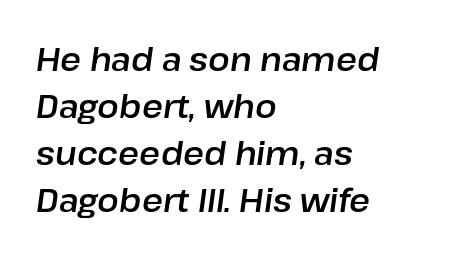
The image shows 32 px text type, italic (leaning right); set left-aligned, normal line spacing (1.47x), normal letter spacing, not underlined; low stroke contrast and a medium x-height.
